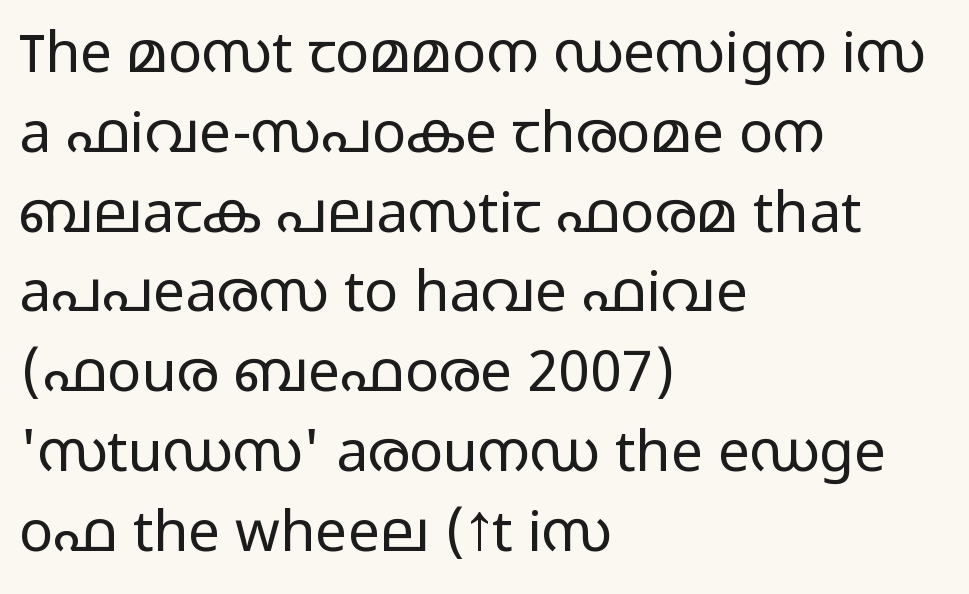
{"serif": "no", "italic": "no", "bold": "no", "weight": "light", "width": "wide", "stroke_contrast": "low", "x_height": "medium", "monospaced": "no", "underline": "no", "align": "left", "line_spacing": "normal", "line_spacing_ratio": 1.4, "letter_spacing": "normal", "letter_spacing_em": 0.0, "glyph_px": 57}
